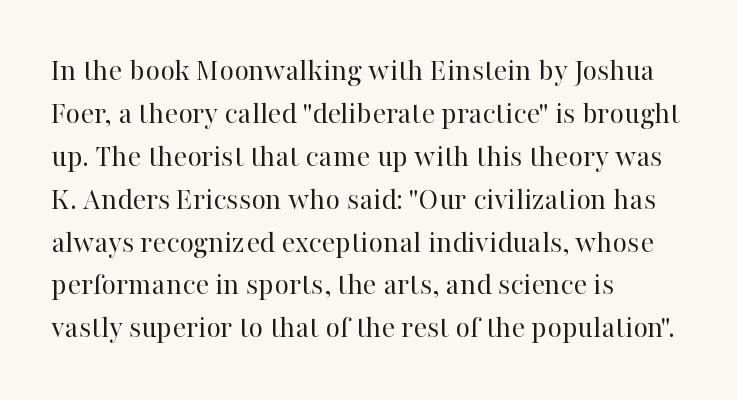
The lettering holds an erect, upright posture throughout. Students, observe: this is what conventionally led text looks like. Font category for this specimen: serif. Horizontally, the lines are justified to the leading edge only.
